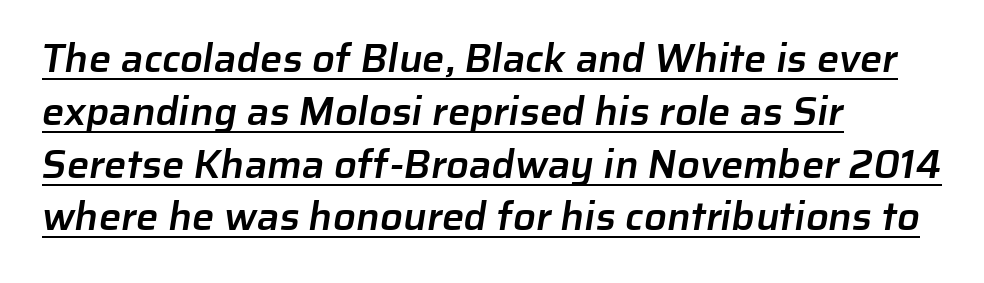
Q: Is the text bold? A: Semi-bold.
Q: Is the typeface a serif or a sans-serif typeface? A: Sans-serif.
Q: Is the text underlined? A: Yes.
Q: How is the paragraph aligned? A: Left-aligned.
Q: Is the spacing between letters normal or unusually wide? A: Normal.
Q: Is the spacing between lines tight, normal or loose? A: Normal.
Q: Width (condensed, normal, or wide)? A: Normal.
Q: Stroke contrast? A: Low.
Q: x-height? A: Medium.
Q: Monospaced? A: No.
